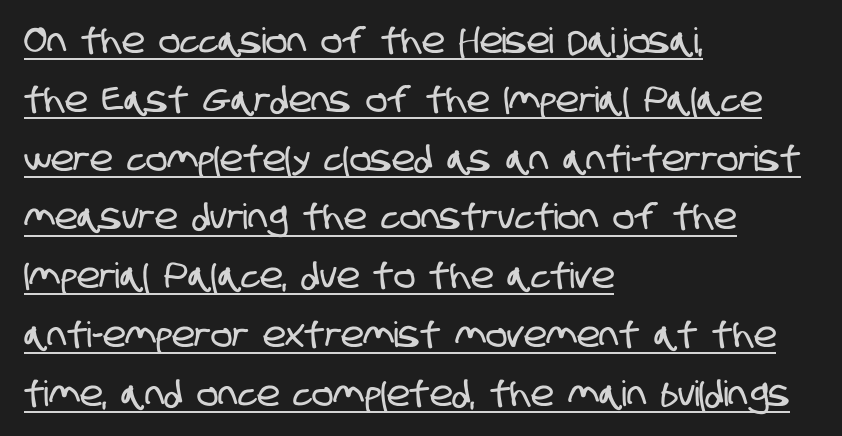
You can see a thin bar hugging the bottom of the glyphs. A typesetter would call this leading conventional body-copy spacing. Note the varied advance widths — an 'i' is clearly narrower than an 'm'. I'd call this a sans setting — the letters go barefoot. The gaps between neighbouring characters are ordinary and unremarkable. Line beginnings align vertically; line endings do not.
